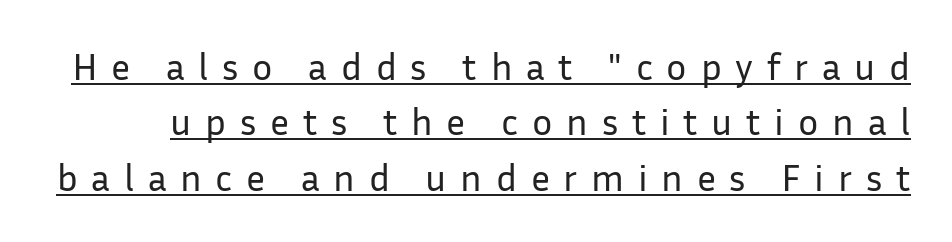
{"serif": "no", "italic": "no", "bold": "no", "weight": "regular", "width": "normal", "stroke_contrast": "low", "x_height": "medium", "monospaced": "no", "underline": "yes", "line_spacing": "normal", "line_spacing_ratio": 1.46, "letter_spacing": "wide", "letter_spacing_em": 0.36, "glyph_px": 38}
